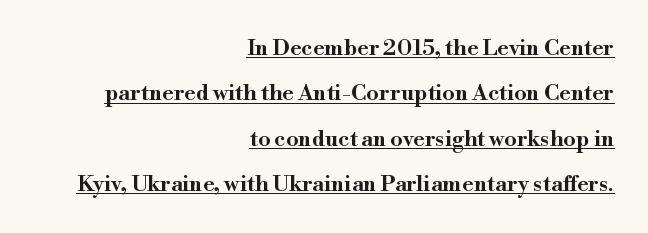
The designer dialed line spacing up above the default. Honestly, the underline is the first thing you notice here. Tracking here is standard; glyphs follow each other at the usual distance. Line ends are locked; line starts wander. The axis of the letterforms is exactly vertical.
